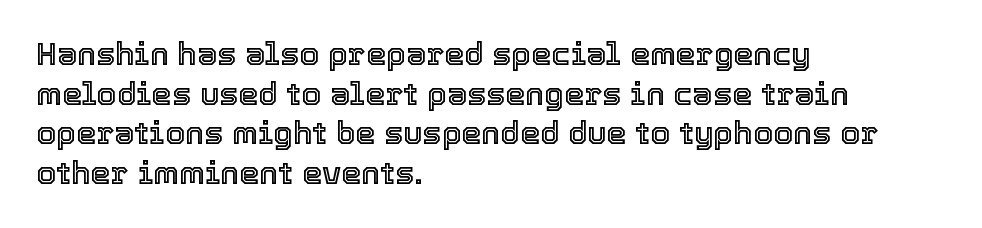
A classic flush-left, rag-right setting is used for this passage. No extra tracking has been applied to these lines. No word sits above an underline. Each letter keeps its own natural width here, so spacing adapts to shape.
